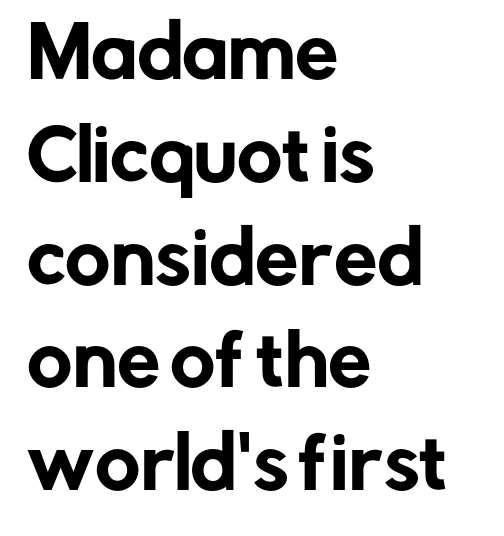
The image shows 69 px sans-serif type, upright; set left-aligned, normal line spacing (1.49x), normal letter spacing, not underlined; low stroke contrast and a medium x-height.
